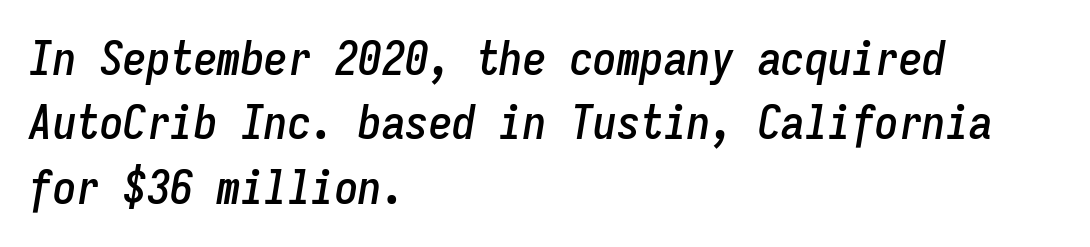
{"italic": "yes", "lean": "right", "slant_degrees": 9, "width": "condensed", "stroke_contrast": "low", "x_height": "medium", "monospaced": "yes", "underline": "no", "align": "left", "line_spacing": "normal", "line_spacing_ratio": 1.37, "letter_spacing": "normal", "letter_spacing_em": 0.0, "glyph_px": 47}
